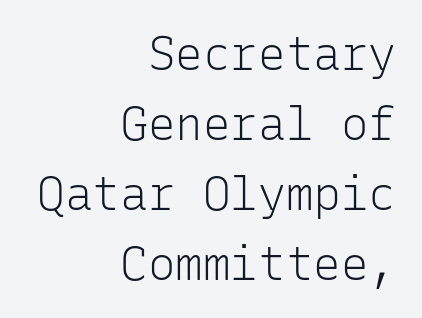
The image shows 46 px light sans-serif type, upright, monospaced; set right-aligned, normal line spacing (1.52x), normal letter spacing, not underlined; low stroke contrast and a medium x-height.
